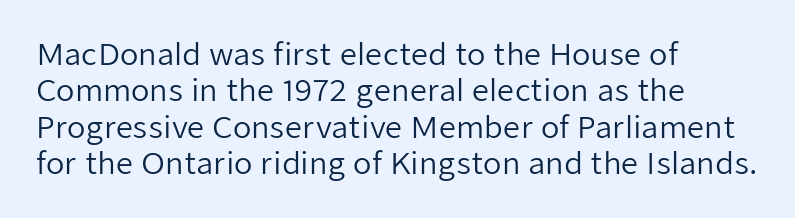
Q: Is the text bold? A: No.
Q: Is the text italic (slanted)? A: No, it is upright.
Q: Is the typeface a serif or a sans-serif typeface? A: Sans-serif.
Q: Is the text underlined? A: No.
Q: How is the paragraph aligned? A: Left-aligned.
Q: Is the spacing between letters normal or unusually wide? A: Normal.
Q: Width (condensed, normal, or wide)? A: Normal.
Q: Stroke contrast? A: Low.
Q: x-height? A: Medium.
Q: Monospaced? A: No.
